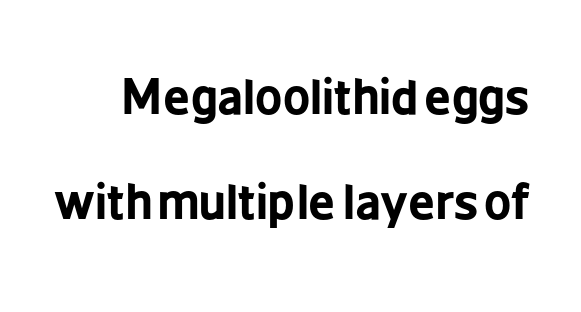
Q: Is the text bold? A: Yes.
Q: Is the text italic (slanted)? A: No, it is upright.
Q: Is the typeface a serif or a sans-serif typeface? A: Sans-serif.
Q: Is the text underlined? A: No.
Q: Is the spacing between letters normal or unusually wide? A: Normal.
Q: Is the spacing between lines tight, normal or loose? A: Loose.
Q: Width (condensed, normal, or wide)? A: Condensed.
Q: Stroke contrast? A: Low.
Q: x-height? A: Medium.
Q: Monospaced? A: No.
